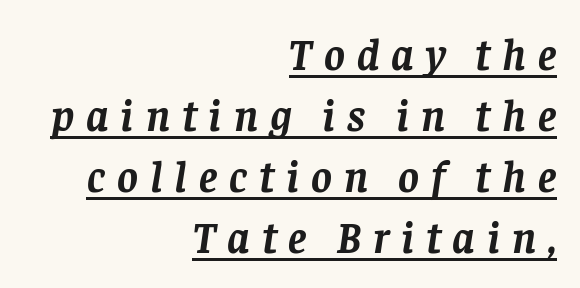
{"serif": "yes", "italic": "yes", "lean": "right", "slant_degrees": 8, "bold": "yes", "weight": "semibold", "width": "normal", "stroke_contrast": "low", "x_height": "large", "monospaced": "no", "underline": "yes", "align": "right", "line_spacing": "normal", "line_spacing_ratio": 1.39, "letter_spacing": "wide", "letter_spacing_em": 0.27, "glyph_px": 44}
